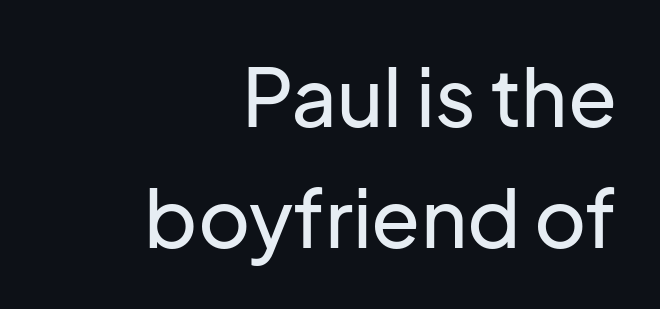
Q: Is the text italic (slanted)? A: No, it is upright.
Q: Is the typeface a serif or a sans-serif typeface? A: Sans-serif.
Q: Is the text underlined? A: No.
Q: How is the paragraph aligned? A: Right-aligned.
Q: Is the spacing between letters normal or unusually wide? A: Normal.
Q: Is the spacing between lines tight, normal or loose? A: Normal.
Q: Width (condensed, normal, or wide)? A: Normal.
Q: Stroke contrast? A: Low.
Q: x-height? A: Medium.
Q: Monospaced? A: No.
